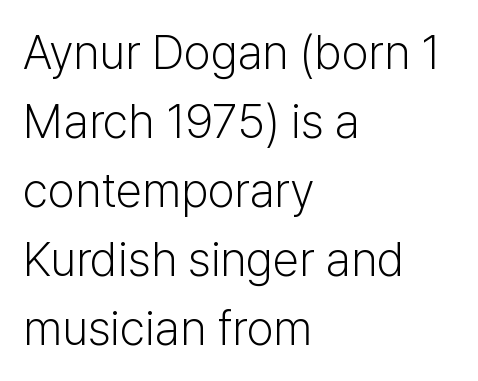
Each line starts at the same left margin while the right side varies. Do the characters align in a grid? No, the font is proportional. Honestly, the row spacing looks completely unremarkable. The letters stand upright; this is a roman face. Bare-footed words on every line. Compared with typical body copy, the letter spacing here is the same.
